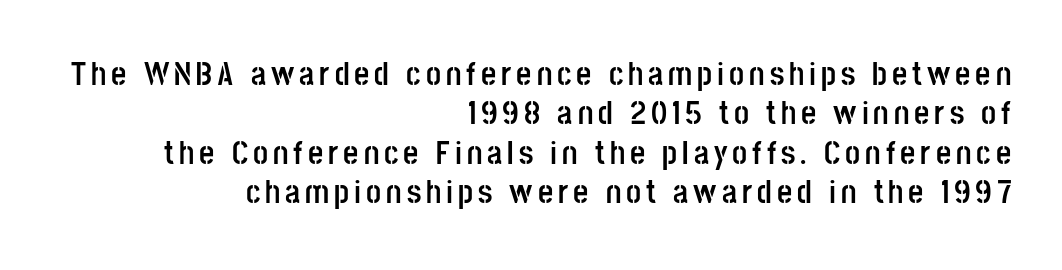
{"serif": "no", "italic": "no", "bold": "yes", "weight": "semibold", "width": "condensed", "stroke_contrast": "low", "x_height": "large", "monospaced": "no", "underline": "no", "align": "right", "line_spacing_ratio": 1.19, "glyph_px": 33}
